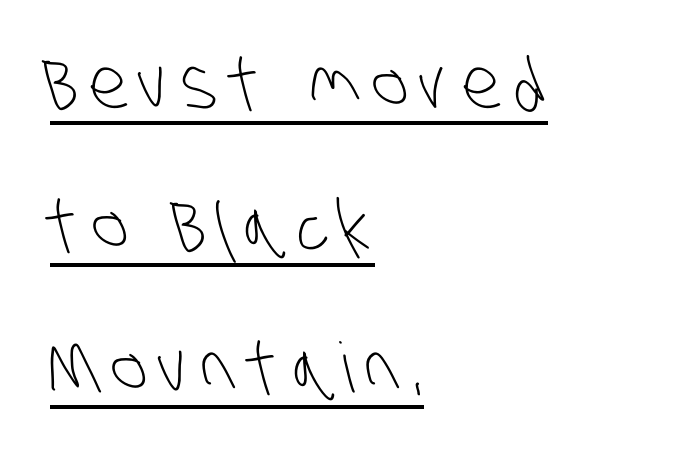
The image shows 69 px light, condensed sans-serif type; set left-aligned, loose line spacing (2.06x), underlined; low stroke contrast and a large x-height.
